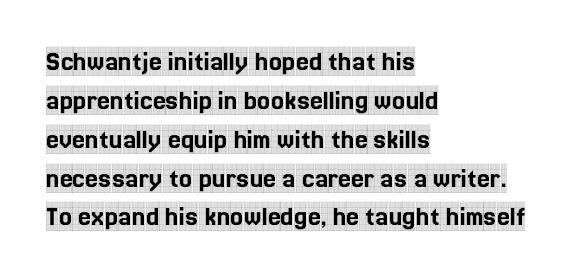
Note the varied advance widths — an 'i' is clearly narrower than an 'm'. Caption: standard tracking, unaltered. The lines in this sample share a left origin and differ only in where they stop. Does the lettering tilt? It doesn't — this is upright. The passage shown is typeset with a serif family. Leading: standard.
